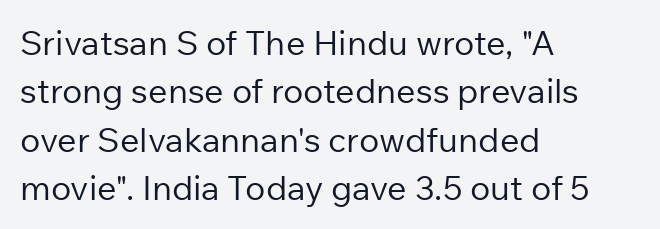
The image shows 34 px regular-weight sans-serif type, upright; set left-aligned, normal line spacing (1.42x), normal letter spacing, not underlined; low stroke contrast and a medium x-height.
